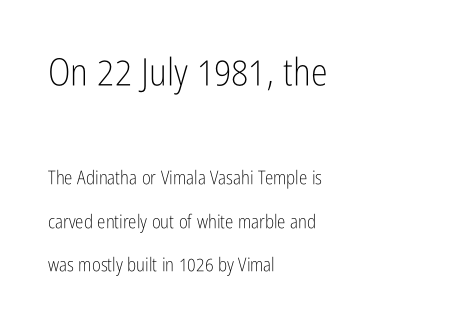
Q: Is the text bold? A: No.
Q: Is the text italic (slanted)? A: No, it is upright.
Q: Is the typeface a serif or a sans-serif typeface? A: Sans-serif.
Q: Is the text underlined? A: No.
Q: How is the paragraph aligned? A: Left-aligned.
Q: Is the spacing between letters normal or unusually wide? A: Normal.
Q: Is the spacing between lines tight, normal or loose? A: Loose.
Q: Which block of text is set in a larger size, the first (top) or the second (bottom)? A: The first (top) one.
Q: Width (condensed, normal, or wide)? A: Condensed.
Q: Stroke contrast? A: Low.
Q: x-height? A: Medium.
Q: Monospaced? A: No.
